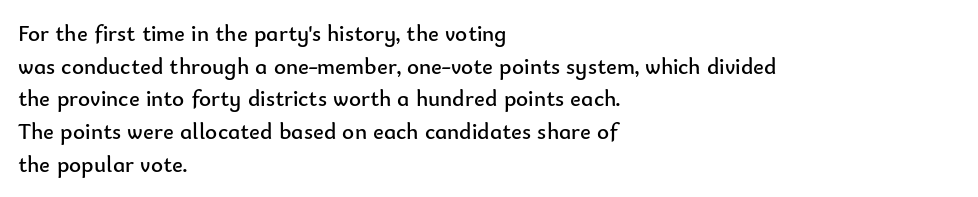
The image shows 23 px text type, upright; set left-aligned, normal line spacing (1.42x), normal letter spacing, not underlined.
